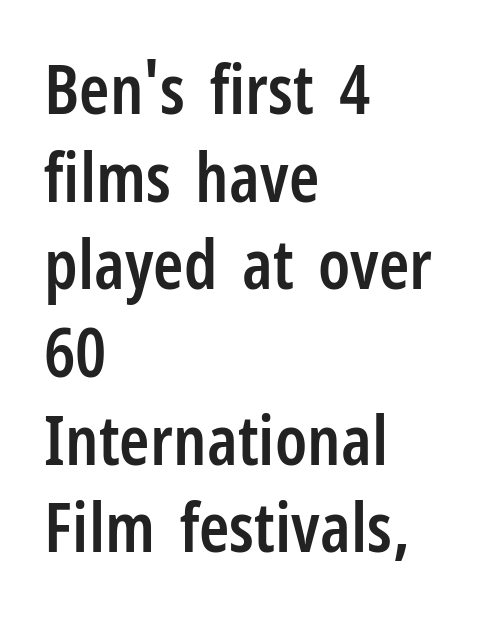
The image shows 69 px semibold, condensed sans-serif type, upright; set left-aligned, normal line spacing (1.27x), normal letter spacing, not underlined; low stroke contrast and a medium x-height.
